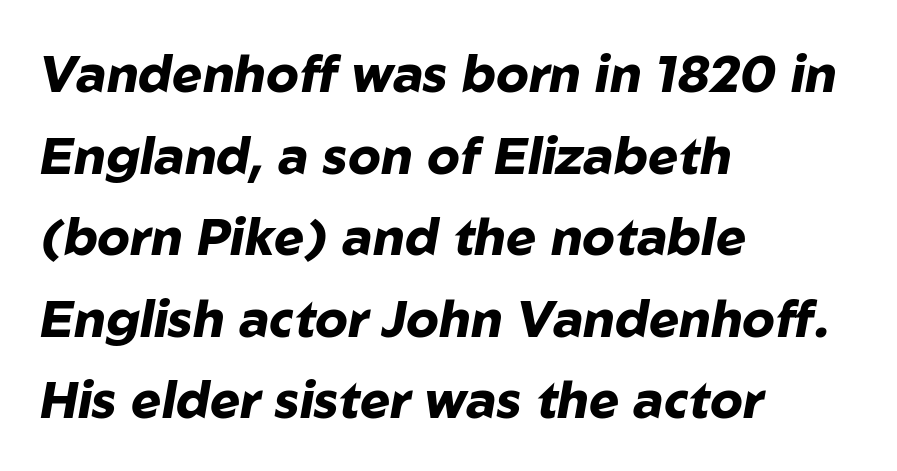
The image shows 51 px heavy type, italic (leaning right); set left-aligned, normal line spacing (1.6x), normal letter spacing, not underlined; low stroke contrast and a medium x-height.
